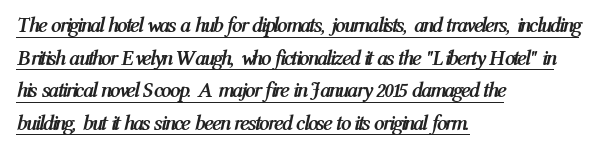
{"italic": "yes", "lean": "right", "slant_degrees": 12, "bold": "yes", "underline": "yes", "align": "left", "line_spacing": "normal", "line_spacing_ratio": 1.55, "letter_spacing": "normal", "letter_spacing_em": 0.0, "glyph_px": 21}
